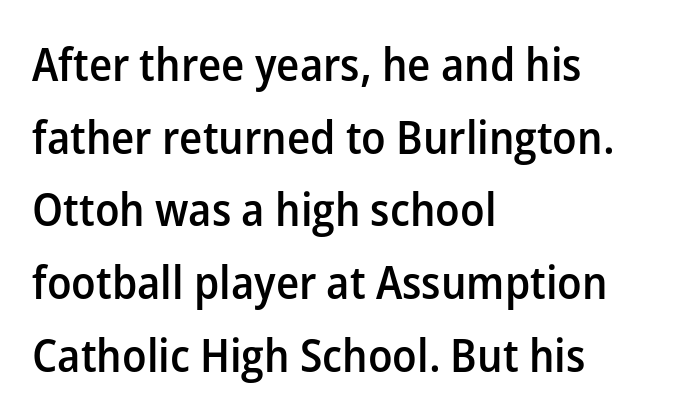
The axis of the letterforms is exactly vertical. The face used here is proportionally spaced, like ordinary book or web type. Does the weight exceed regular? Yes, but only to semibold. The lines sit at an ordinary, default distance from one another. The letters carry no serifs — their stems end cleanly without finishing strokes. Typeset ragged right — the left edge is the straight one.
